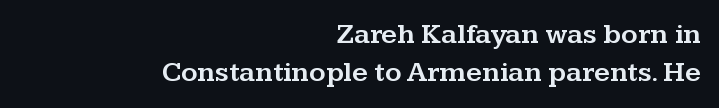
The image shows 28 px wide serif type, upright; set right-aligned, normal line spacing (1.35x), normal letter spacing, not underlined; medium stroke contrast and a medium x-height.
